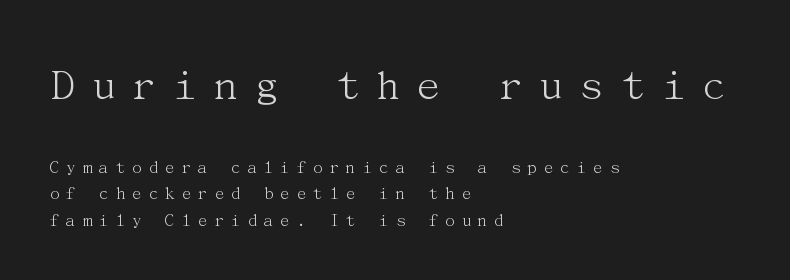
Q: Is the text bold? A: No.
Q: Is the text italic (slanted)? A: No, it is upright.
Q: Is the typeface a serif or a sans-serif typeface? A: Serif.
Q: Is the text underlined? A: No.
Q: How is the paragraph aligned? A: Left-aligned.
Q: Is the spacing between letters normal or unusually wide? A: Unusually wide.
Q: Is the spacing between lines tight, normal or loose? A: Normal.
Q: Which block of text is set in a larger size, the first (top) or the second (bottom)? A: The first (top) one.
Q: Width (condensed, normal, or wide)? A: Normal.
Q: Stroke contrast? A: Medium.
Q: x-height? A: Medium.
